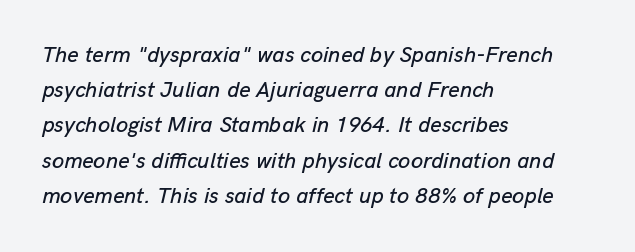
The image shows 22 px text type, italic (leaning right); set left-aligned, normal line spacing (1.6x), normal letter spacing, not underlined.
